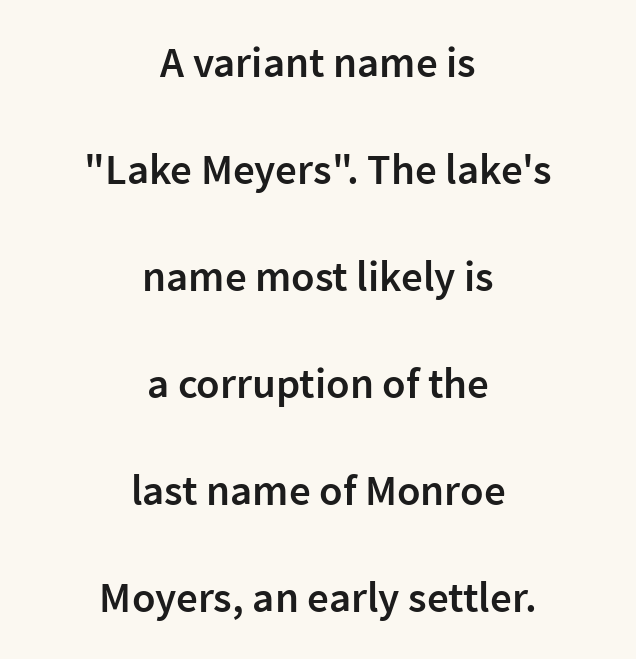
Q: Is the text bold? A: Semi-bold.
Q: Is the text italic (slanted)? A: No, it is upright.
Q: Is the typeface a serif or a sans-serif typeface? A: Sans-serif.
Q: Is the text underlined? A: No.
Q: How is the paragraph aligned? A: Centered.
Q: Is the spacing between letters normal or unusually wide? A: Normal.
Q: Is the spacing between lines tight, normal or loose? A: Loose.
Q: Width (condensed, normal, or wide)? A: Normal.
Q: Stroke contrast? A: Low.
Q: x-height? A: Medium.
Q: Monospaced? A: No.
